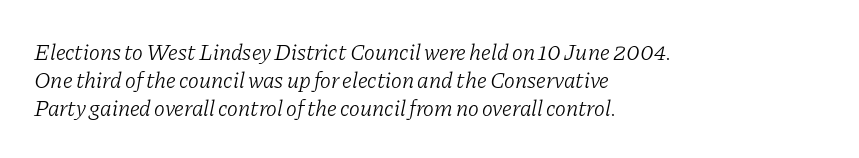
Q: Is the text bold? A: No.
Q: Is the text italic (slanted)? A: Yes, it leans right by about 11 degrees.
Q: Is the text underlined? A: No.
Q: How is the paragraph aligned? A: Left-aligned.
Q: Is the spacing between letters normal or unusually wide? A: Normal.
